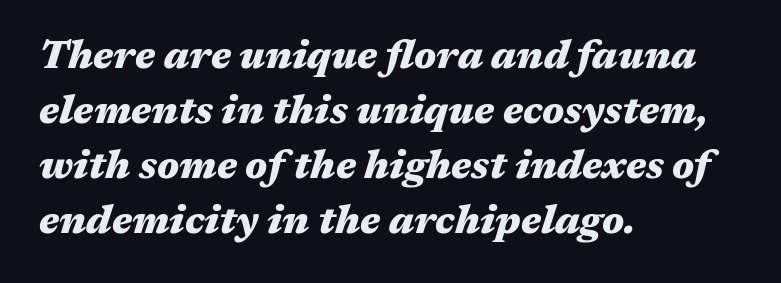
{"italic": "yes", "lean": "right", "slant_degrees": 17, "bold": "yes", "weight": "heavy", "width": "wide", "stroke_contrast": "medium", "x_height": "medium", "monospaced": "no", "underline": "no", "align": "left", "line_spacing": "normal", "line_spacing_ratio": 1.41, "letter_spacing": "normal", "letter_spacing_em": 0.0, "glyph_px": 39}
